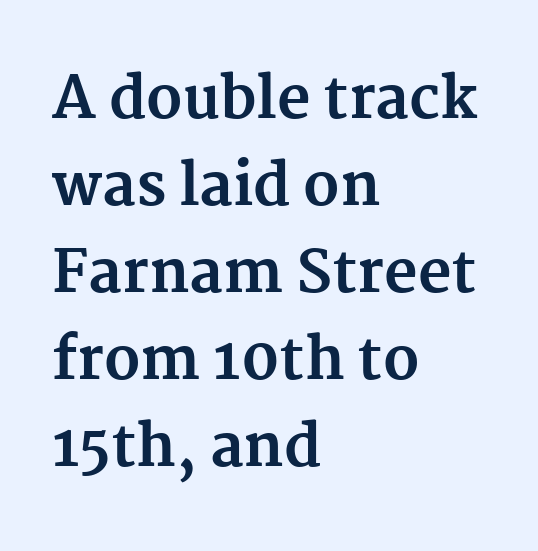
The image shows 58 px bold serif type, upright; set left-aligned, normal line spacing (1.5x), normal letter spacing, not underlined; medium stroke contrast and a medium x-height.
